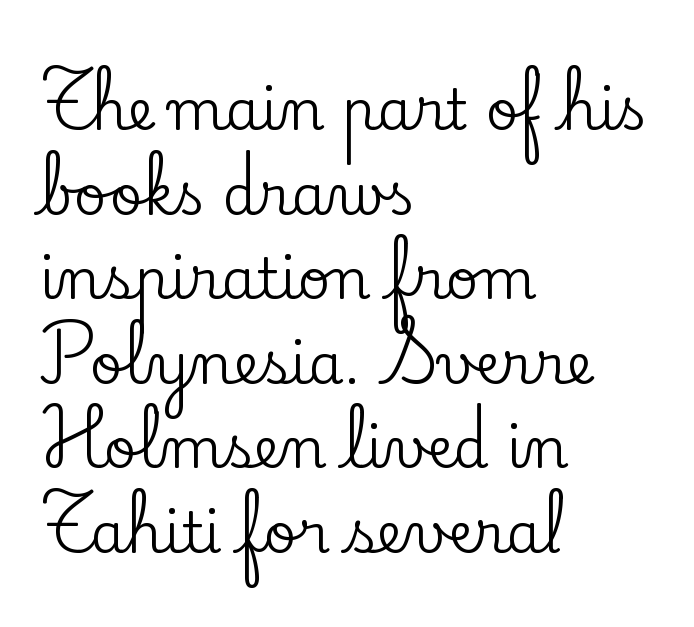
{"serif": "yes", "italic": "no", "width": "normal", "stroke_contrast": "low", "x_height": "small", "monospaced": "no", "underline": "no", "align": "left", "line_spacing": "normal", "line_spacing_ratio": 1.51, "letter_spacing": "normal", "letter_spacing_em": 0.0, "glyph_px": 56}
